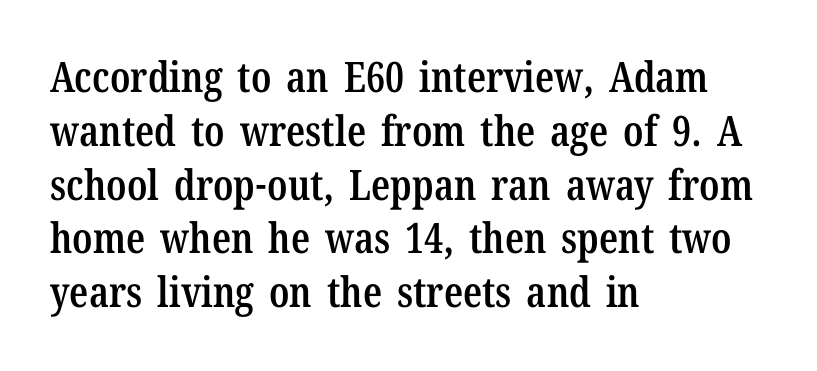
What kind of face is this? One with serifs. Every row of glyphs begins at an identical x-position on the left. The typography opts for an upright posture over an oblique one. Normally led — the rows are evenly, conventionally spaced.
